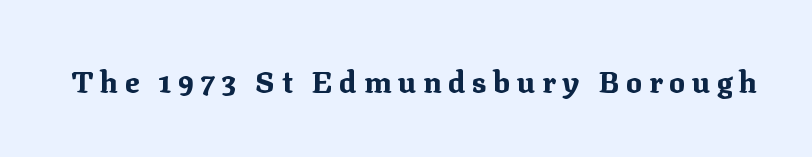
Q: Is the text bold? A: Yes.
Q: Is the text italic (slanted)? A: No, it is upright.
Q: Is the typeface a serif or a sans-serif typeface? A: Serif.
Q: Is the text underlined? A: No.
Q: Is the spacing between letters normal or unusually wide? A: Unusually wide.
Q: Width (condensed, normal, or wide)? A: Normal.
Q: Stroke contrast? A: Medium.
Q: x-height? A: Medium.
Q: Monospaced? A: No.
